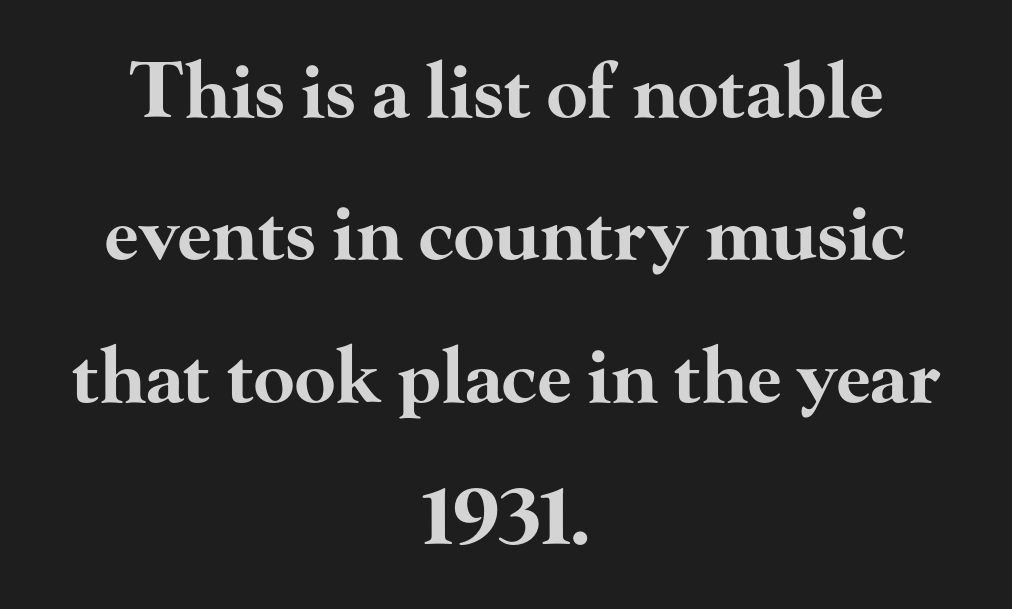
The image shows 75 px bold, wide serif type, upright; set centered, loose line spacing (1.9x), normal letter spacing, not underlined; high stroke contrast and a small x-height.
